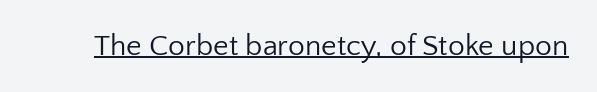
Q: Is the text bold? A: No.
Q: Is the text italic (slanted)? A: No, it is upright.
Q: Is the typeface a serif or a sans-serif typeface? A: Sans-serif.
Q: Is the text underlined? A: Yes.
Q: Is the spacing between letters normal or unusually wide? A: Normal.
Q: Width (condensed, normal, or wide)? A: Normal.
Q: Stroke contrast? A: Low.
Q: x-height? A: Medium.
Q: Monospaced? A: No.
